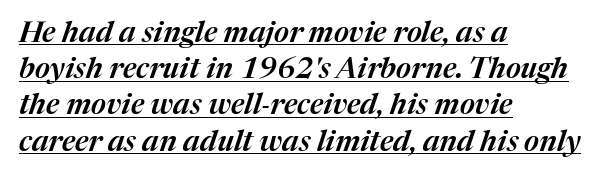
{"italic": "yes", "lean": "right", "slant_degrees": 17, "width": "normal", "stroke_contrast": "medium", "x_height": "medium", "monospaced": "no", "underline": "yes", "align": "left", "line_spacing": "normal", "line_spacing_ratio": 1.25, "letter_spacing": "normal", "letter_spacing_em": 0.0, "glyph_px": 29}
